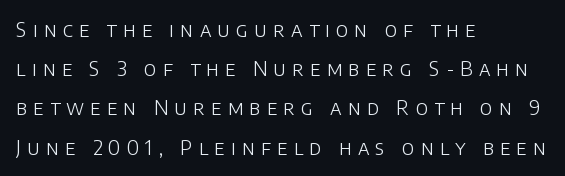
{"italic": "no", "bold": "no", "underline": "no", "align": "left", "line_spacing": "loose", "line_spacing_ratio": 1.96, "letter_spacing": "wide", "letter_spacing_em": 0.31, "glyph_px": 20}
